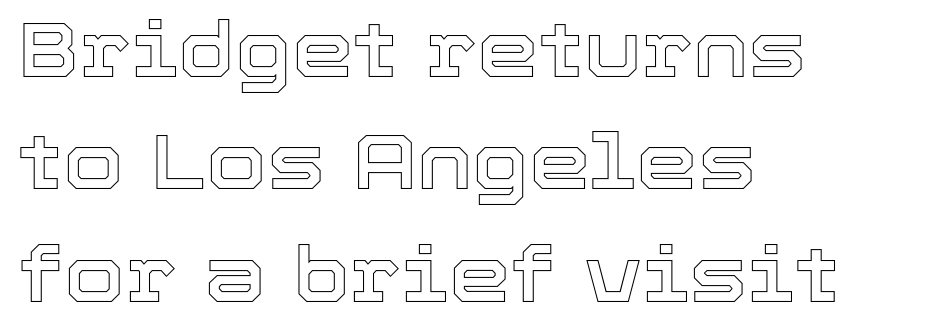
The letters advance in unequal steps, a hallmark of proportional type. The strip under each line holds only bare page. The rendering keeps characters at their native spacing. Does the copy run flush right? No — it runs flush left.
